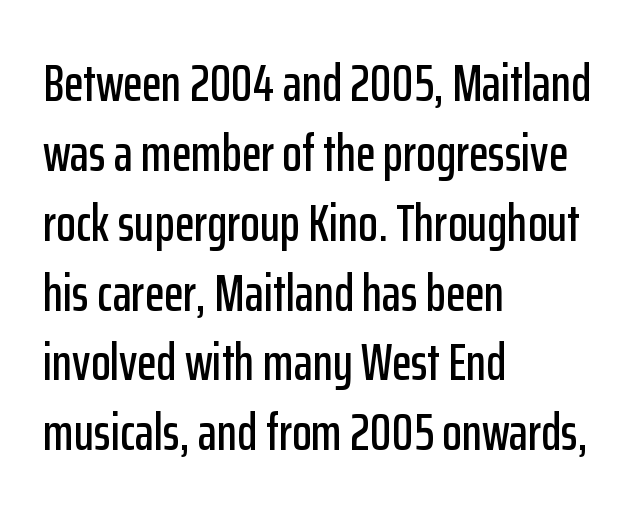
Q: Is the text italic (slanted)? A: No, it is upright.
Q: Is the typeface a serif or a sans-serif typeface? A: Sans-serif.
Q: Is the text underlined? A: No.
Q: How is the paragraph aligned? A: Left-aligned.
Q: Is the spacing between letters normal or unusually wide? A: Normal.
Q: Is the spacing between lines tight, normal or loose? A: Normal.
Q: Width (condensed, normal, or wide)? A: Condensed.
Q: Stroke contrast? A: Low.
Q: x-height? A: Medium.
Q: Monospaced? A: No.
